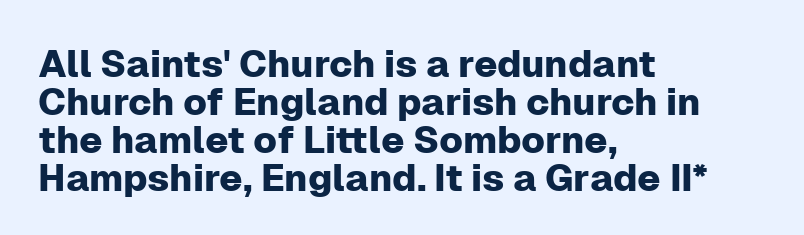
The image shows 38 px sans-serif type, upright; set left-aligned, tight line spacing (1.0x), normal letter spacing, not underlined; low stroke contrast and a medium x-height.
